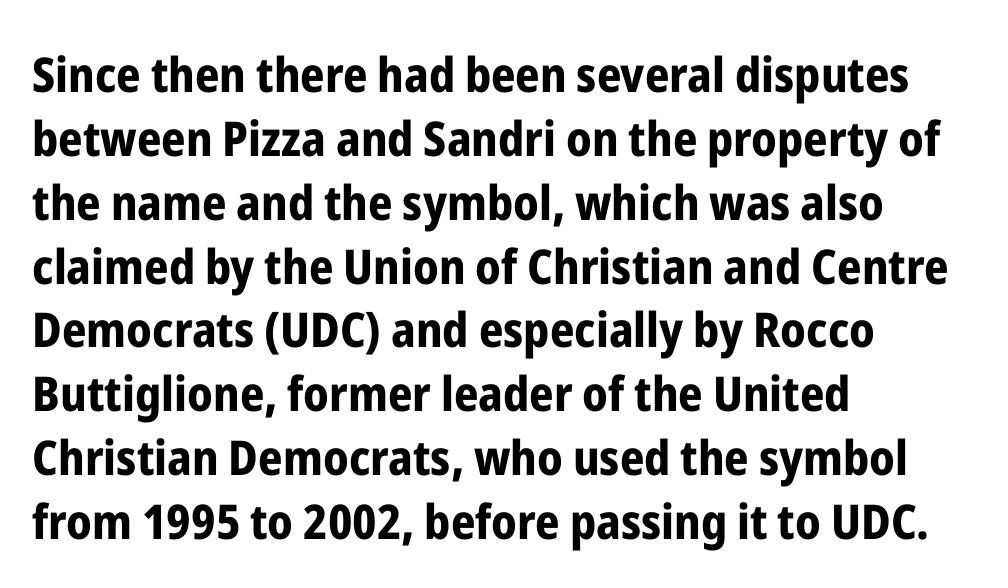
{"serif": "no", "italic": "no", "bold": "yes", "weight": "bold", "width": "condensed", "stroke_contrast": "low", "x_height": "medium", "monospaced": "no", "underline": "no", "align": "left", "line_spacing": "normal", "line_spacing_ratio": 1.33, "letter_spacing": "normal", "letter_spacing_em": 0.0, "glyph_px": 48}
